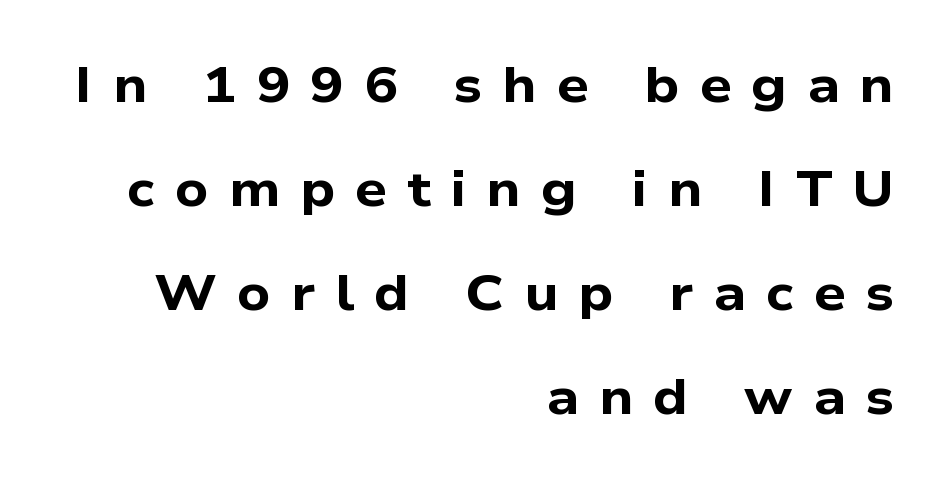
Is this a fixed-width face? No — the glyphs have proportional, varying widths. How are the letters spaced? Widely, with obvious added tracking. The typeface chosen for these lines omits serifs. Reading down the block, your eye finds every line finishing at a fixed right position. Letters rest on an invisible, unmarked baseline.
